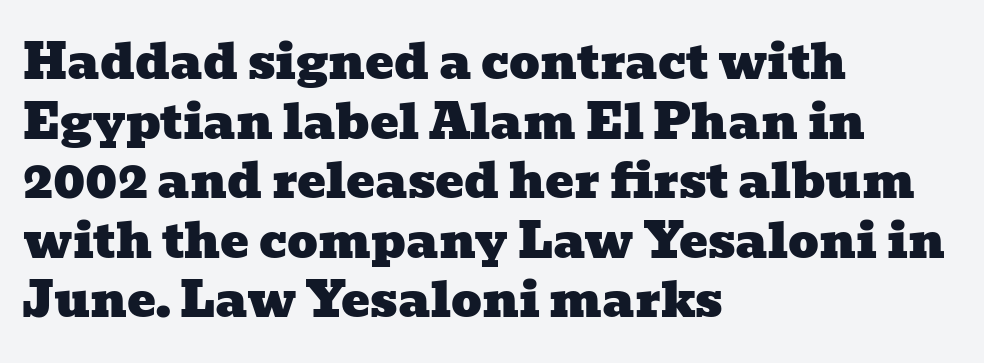
{"serif": "yes", "width": "wide", "stroke_contrast": "low", "x_height": "medium", "monospaced": "no", "underline": "no", "align": "left", "line_spacing_ratio": 1.24, "letter_spacing": "normal", "letter_spacing_em": 0.0, "glyph_px": 48}
